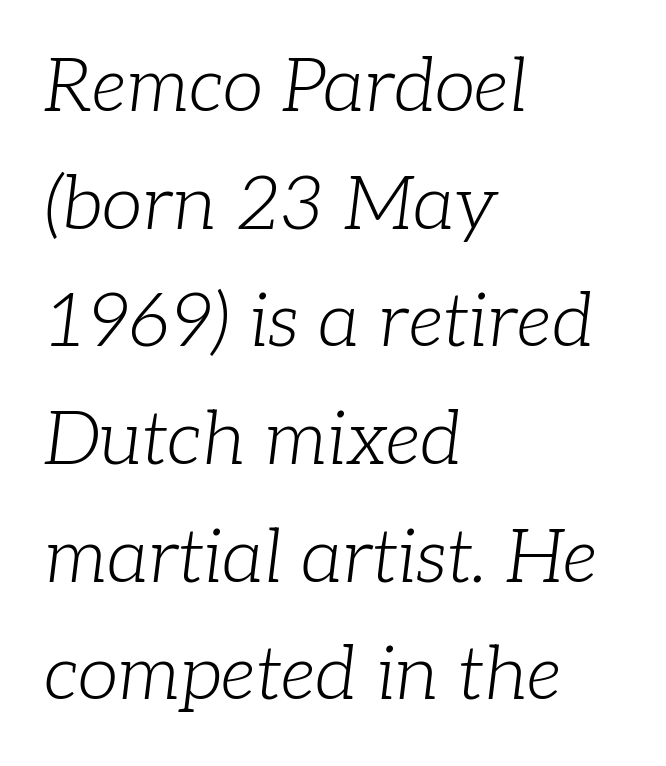
What stands out about the letter spacing? Nothing — it is the standard amount. Normally led — the rows are evenly, conventionally spaced. The characters display serif detailing at their extremities. The gap between lines stays unmarked.
